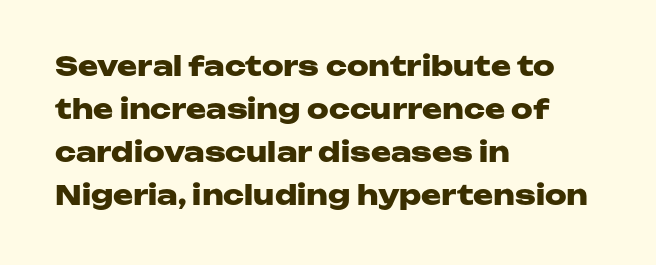
Typesetter's note: full bold, strokes at maximum text heaviness. Quick note: interline space is typical. Compared with a centered layout, this one pins lines to the left instead. Tall strokes in this sample are plumb rather than angled. The tracking reads as untouched default to a designer's eye. Has an underline been added? It has not.
